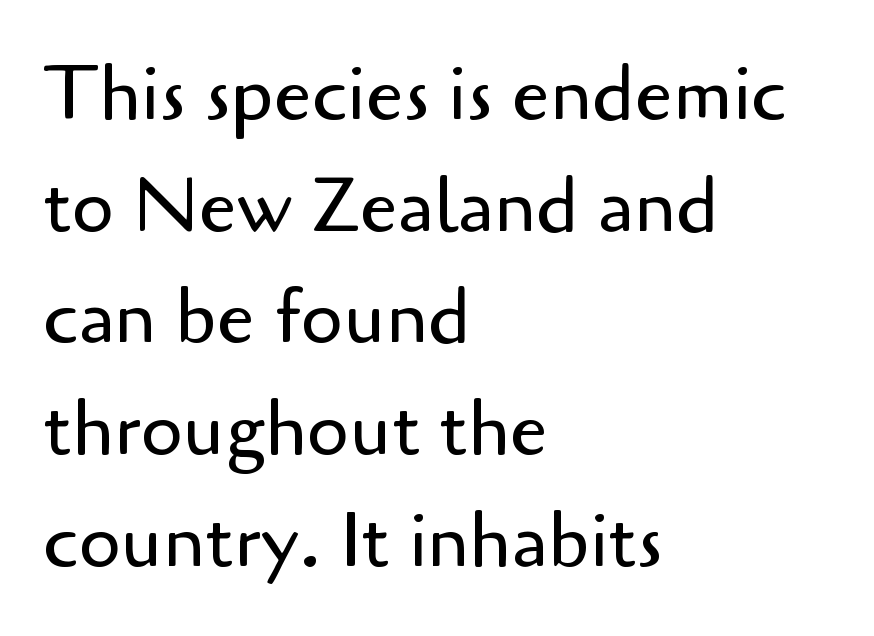
{"serif": "no", "italic": "no", "bold": "no", "weight": "regular", "width": "normal", "stroke_contrast": "low", "x_height": "small", "monospaced": "no", "underline": "no", "align": "left", "line_spacing": "normal", "line_spacing_ratio": 1.47, "letter_spacing": "normal", "letter_spacing_em": 0.0, "glyph_px": 76}
